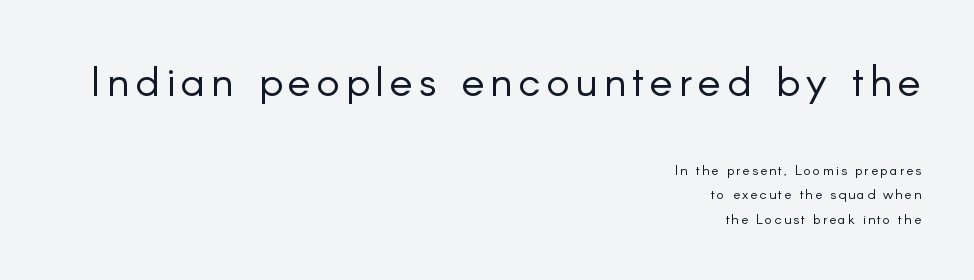
Between these two stacked blocks, the higher one wins on size. Caption: face not bold, strokes unweighted. The glyphs are unaccompanied by any horizontal stroke below them. Layout note: lines flush right. Nope, not italic — everything's standing straight.
